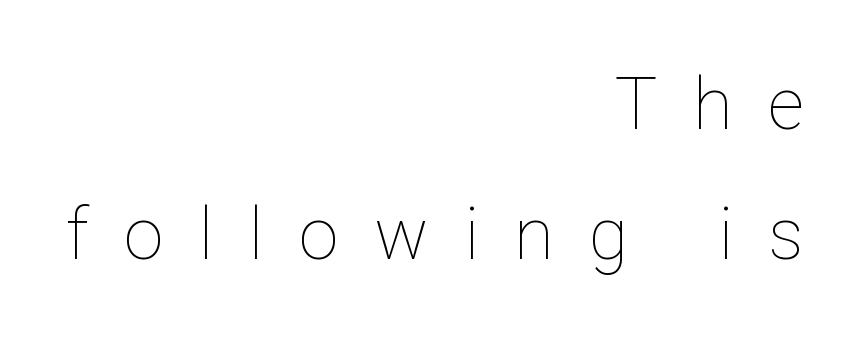
{"italic": "no", "bold": "no", "weight": "thin", "width": "normal", "stroke_contrast": "low", "x_height": "medium", "monospaced": "no", "underline": "no", "align": "right", "line_spacing_ratio": 1.8, "letter_spacing": "wide", "letter_spacing_em": 0.49, "glyph_px": 72}
